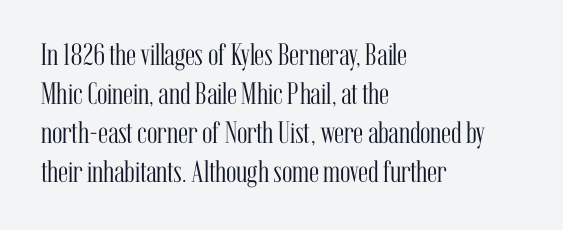
Q: Is the text bold? A: No.
Q: Is the text italic (slanted)? A: No, it is upright.
Q: Is the typeface a serif or a sans-serif typeface? A: Serif.
Q: Is the text underlined? A: No.
Q: How is the paragraph aligned? A: Left-aligned.
Q: Is the spacing between letters normal or unusually wide? A: Normal.
Q: Is the spacing between lines tight, normal or loose? A: Normal.
Q: Width (condensed, normal, or wide)? A: Condensed.
Q: Stroke contrast? A: Medium.
Q: x-height? A: Medium.
Q: Monospaced? A: No.
